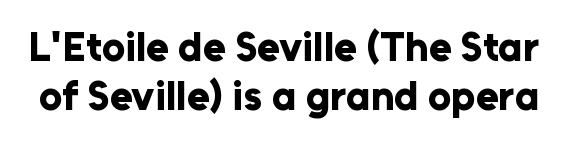
A sans-serif font was chosen for this passage. Nobody drew a line under any word here. Each glyph is drawn with heavy, bold strokes. Words appear dense and cohesive because spacing is normal. Style check: upright. Proportional: the letters do not fall into vertical columns.
